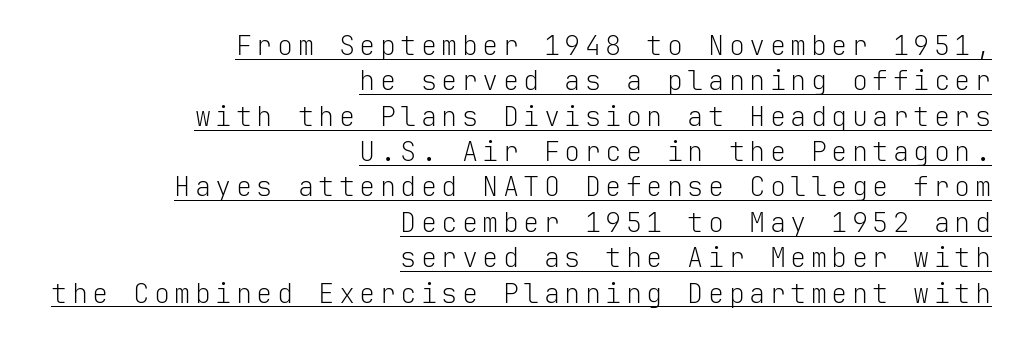
The image shows 27 px text type, upright; set right-aligned, normal line spacing (1.31x), underlined.
